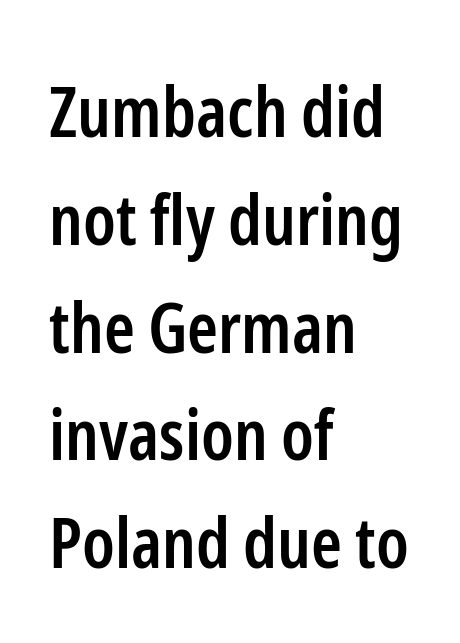
The image shows 70 px semibold, condensed sans-serif type, upright; set left-aligned, normal line spacing (1.54x), normal letter spacing, not underlined; low stroke contrast and a medium x-height.
